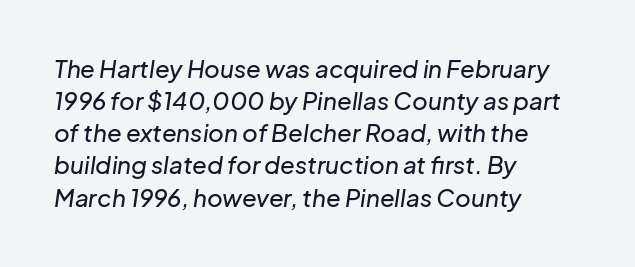
Q: Is the text italic (slanted)? A: Yes, it leans right by about 8 degrees.
Q: Is the text underlined? A: No.
Q: How is the paragraph aligned? A: Left-aligned.
Q: Is the spacing between letters normal or unusually wide? A: Normal.
Q: Is the spacing between lines tight, normal or loose? A: Normal.
